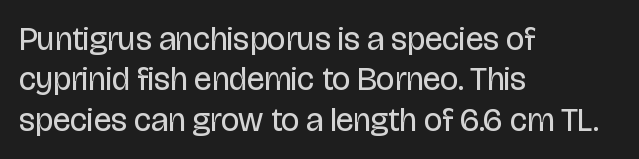
{"serif": "no", "italic": "no", "bold": "no", "weight": "regular", "width": "condensed", "stroke_contrast": "low", "x_height": "large", "monospaced": "no", "underline": "no", "align": "left", "line_spacing_ratio": 1.22, "letter_spacing": "normal", "letter_spacing_em": 0.0, "glyph_px": 33}
